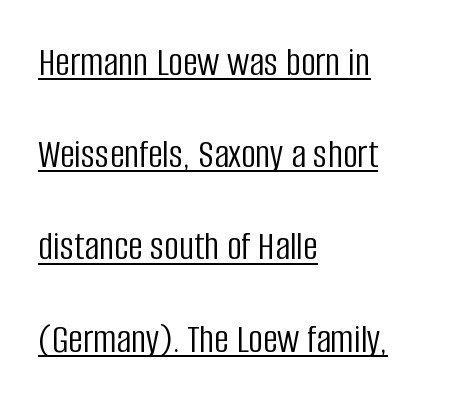
The image shows 41 px light, condensed sans-serif type, upright; set left-aligned, loose line spacing (2.25x), normal letter spacing, underlined; low stroke contrast and a large x-height.
